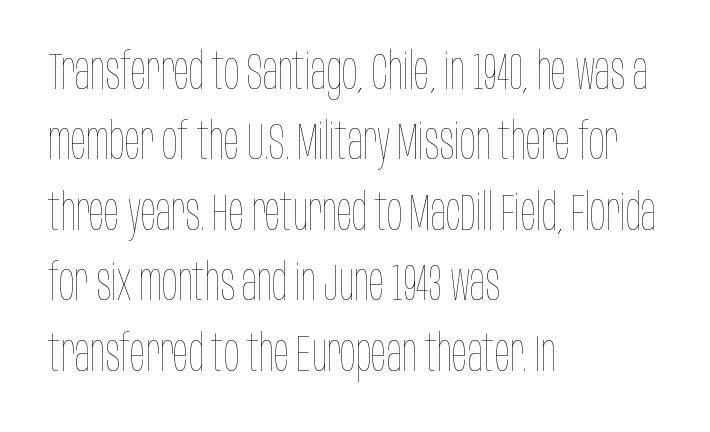
If you measured baseline to baseline, you'd find a middling distance. There is no visible air inserted between adjacent glyphs. Quick note: underline off. Think of a printed novel: that variable character pitch is what you see here. Weight: not bold — regular or lighter. Line starts are locked; line ends wander.
